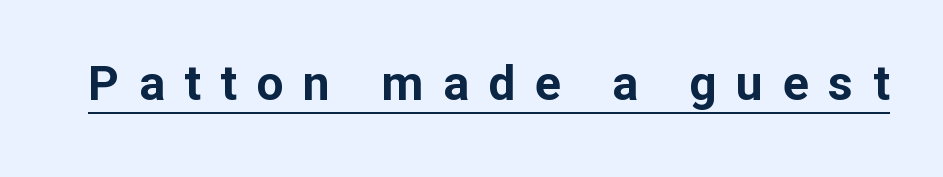
Q: Is the text bold? A: Yes.
Q: Is the text italic (slanted)? A: No, it is upright.
Q: Is the typeface a serif or a sans-serif typeface? A: Sans-serif.
Q: Is the text underlined? A: Yes.
Q: Is the spacing between letters normal or unusually wide? A: Unusually wide.
Q: Width (condensed, normal, or wide)? A: Normal.
Q: Stroke contrast? A: Low.
Q: x-height? A: Medium.
Q: Monospaced? A: No.
